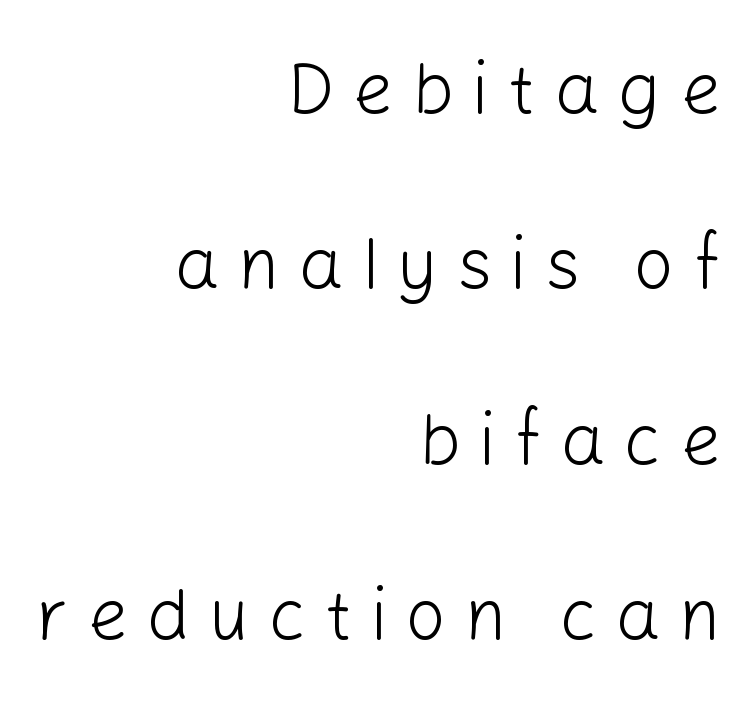
The image shows 71 px light sans-serif type, upright; set right-aligned, loose line spacing (2.47x), unusually wide letter spacing (+0.26 em), not underlined; low stroke contrast and a medium x-height.
